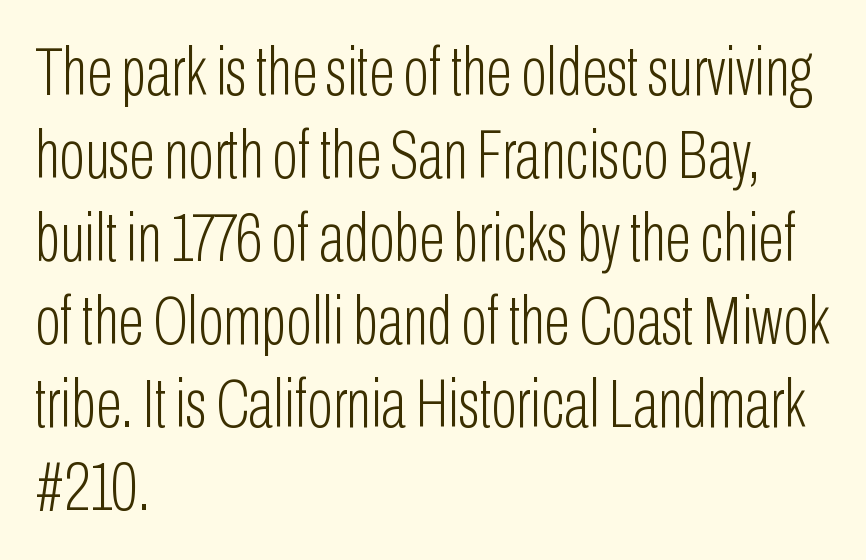
{"serif": "no", "italic": "no", "bold": "no", "weight": "light", "width": "condensed", "stroke_contrast": "low", "x_height": "medium", "monospaced": "no", "underline": "no", "align": "left", "line_spacing_ratio": 1.22, "letter_spacing": "normal", "letter_spacing_em": 0.0, "glyph_px": 68}
